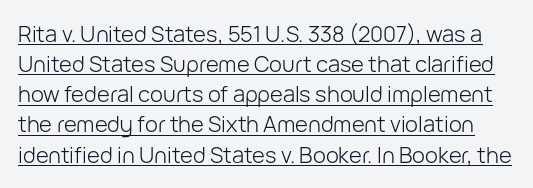
Reading down the column, the eye jumps a familiar distance to each next line. The string is rendered with underlining switched on. The horizontal fit of the characters is conventional and even. The lettering stays uniformly vertical, giving the passage a roman look. Letters have the restrained weight of plain body copy at most.
